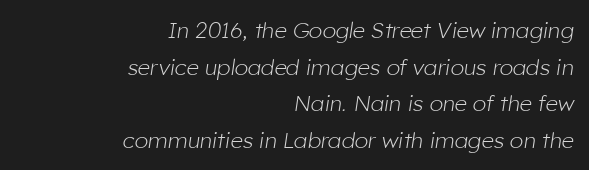
The image shows 22 px text type, italic (leaning right); set right-aligned, normal line spacing (1.66x), normal letter spacing, not underlined.
